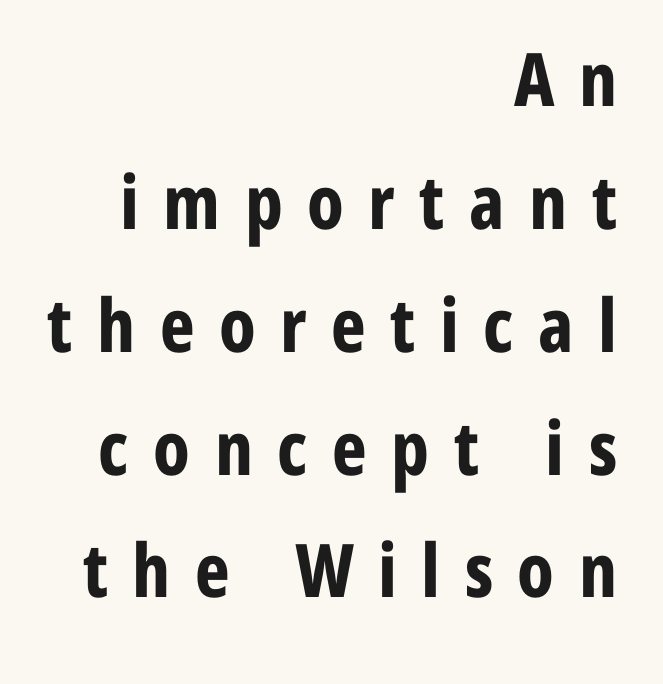
Stroke thickness is high; the sample reads as a true bold. This rendering features lettering with no underline. What stands out about the letter spacing? Its width — letters are far apart. The rendering anchors every line to the right-hand side. Here the designer chose a conventional face with non-uniform glyph widths.
